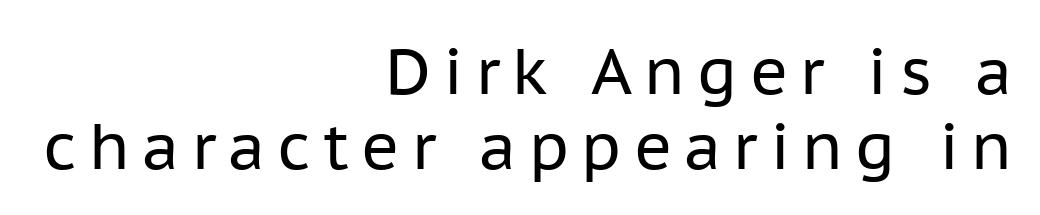
Q: Is the text bold? A: No.
Q: Is the text italic (slanted)? A: No, it is upright.
Q: Is the typeface a serif or a sans-serif typeface? A: Sans-serif.
Q: Is the text underlined? A: No.
Q: How is the paragraph aligned? A: Right-aligned.
Q: Width (condensed, normal, or wide)? A: Normal.
Q: Stroke contrast? A: Low.
Q: x-height? A: Medium.
Q: Monospaced? A: No.
